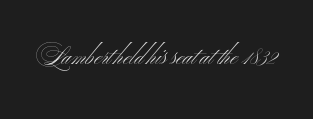
{"bold": "no", "underline": "no", "letter_spacing": "normal", "letter_spacing_em": 0.0, "glyph_px": 24}
